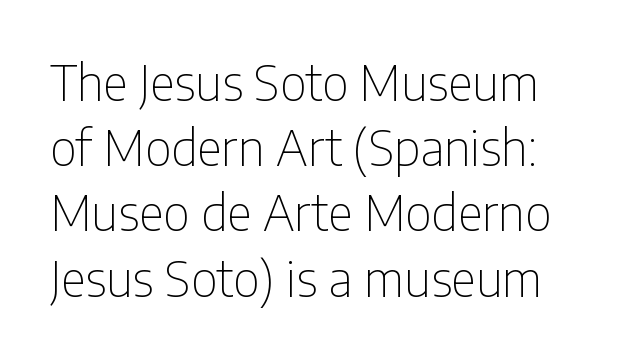
{"serif": "no", "italic": "no", "bold": "no", "weight": "thin", "width": "condensed", "stroke_contrast": "low", "x_height": "medium", "monospaced": "no", "underline": "no", "line_spacing": "normal", "line_spacing_ratio": 1.33, "letter_spacing": "normal", "letter_spacing_em": 0.0, "glyph_px": 49}
